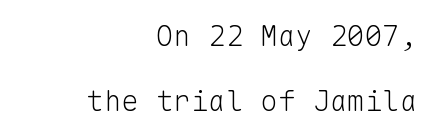
{"serif": "no", "italic": "no", "bold": "no", "weight": "light", "width": "normal", "stroke_contrast": "low", "x_height": "medium", "monospaced": "yes", "underline": "no", "align": "right", "line_spacing": "loose", "line_spacing_ratio": 2.23, "letter_spacing": "normal", "letter_spacing_em": 0.0, "glyph_px": 29}
